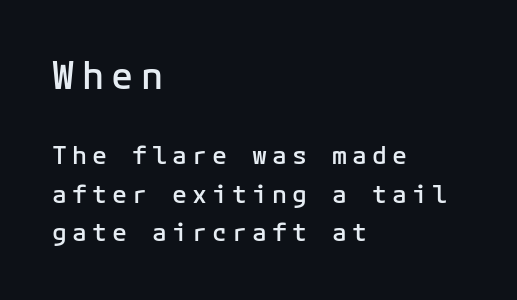
{"serif": "no", "italic": "no", "bold": "semi", "weight": "semibold", "width": "normal", "stroke_contrast": "low", "x_height": "medium", "monospaced": "yes", "underline": "no", "align": "left", "line_spacing": "normal", "line_spacing_ratio": 1.55, "letter_spacing": "wide", "letter_spacing_em": 0.2, "larger_block": "first", "size_ratio": 1.48, "glyph_px": 37}
